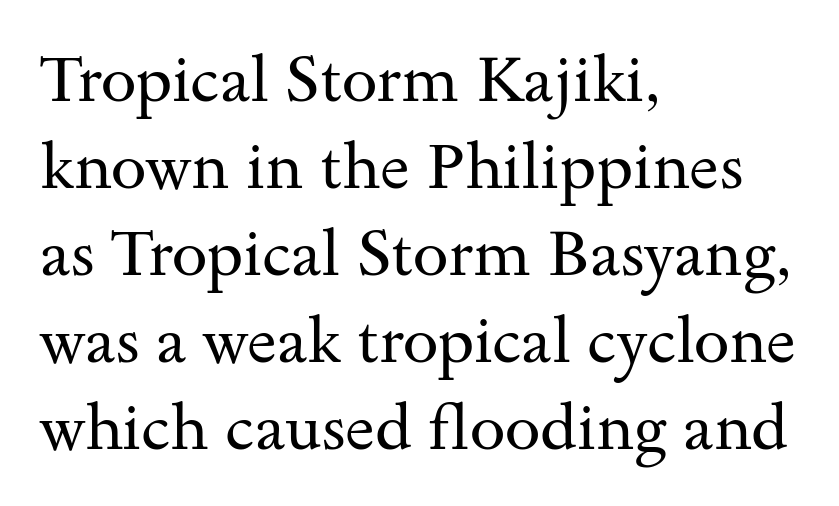
{"serif": "yes", "italic": "no", "bold": "no", "weight": "regular", "width": "wide", "stroke_contrast": "medium", "x_height": "small", "monospaced": "no", "underline": "no", "align": "left", "line_spacing": "normal", "line_spacing_ratio": 1.36, "letter_spacing": "normal", "letter_spacing_em": 0.0, "glyph_px": 64}
